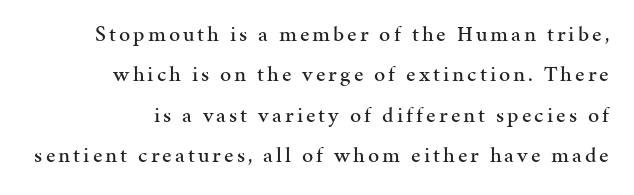
{"italic": "no", "underline": "no", "align": "right", "line_spacing_ratio": 1.84, "glyph_px": 22}
